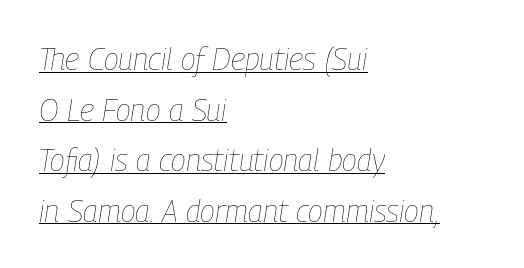
The weight tops out at a normal text grade. The setting favours the left margin, as ordinary paragraphs usually do. Is this a fixed-width face? No — the glyphs have proportional, varying widths. Compared with undecorated copy, this sample adds a rule below the words.
